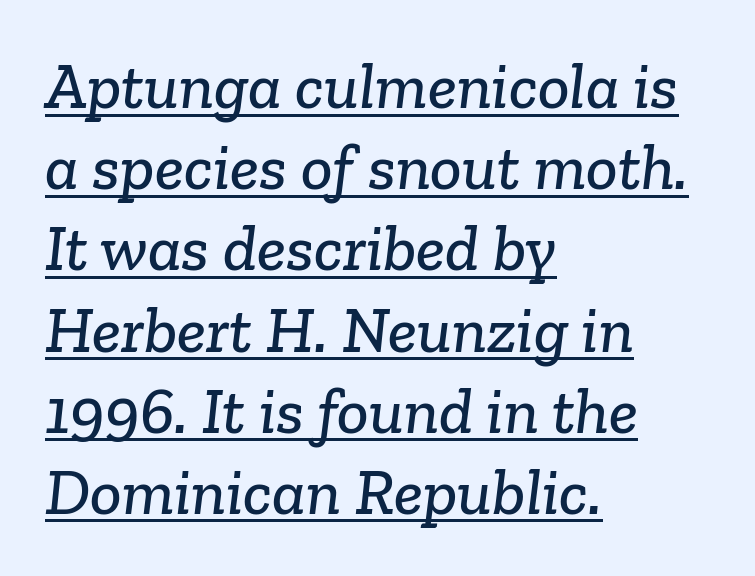
Q: Is the typeface a serif or a sans-serif typeface? A: Serif.
Q: Is the text underlined? A: Yes.
Q: How is the paragraph aligned? A: Left-aligned.
Q: Is the spacing between letters normal or unusually wide? A: Normal.
Q: Width (condensed, normal, or wide)? A: Normal.
Q: Stroke contrast? A: Low.
Q: x-height? A: Medium.
Q: Monospaced? A: No.
